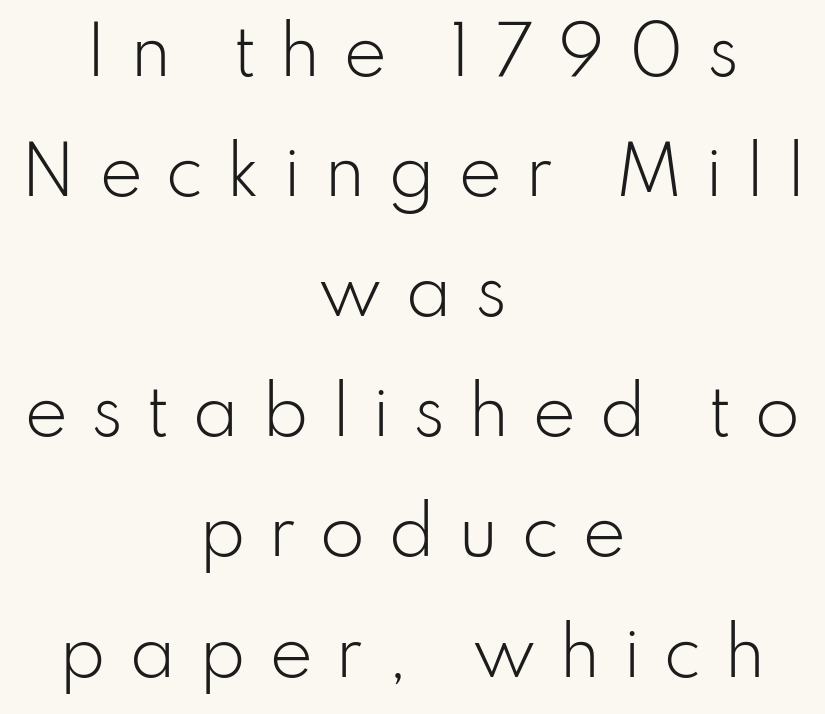
The image shows 66 px light sans-serif type, upright; set centered, line spacing 1.82x, unusually wide letter spacing (+0.34 em), not underlined; low stroke contrast and a small x-height.
